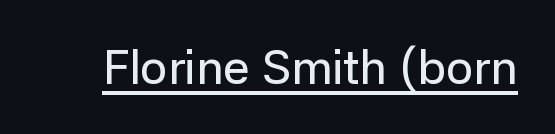
Q: Is the text italic (slanted)? A: No, it is upright.
Q: Is the typeface a serif or a sans-serif typeface? A: Sans-serif.
Q: Is the text underlined? A: Yes.
Q: Is the spacing between letters normal or unusually wide? A: Normal.
Q: Width (condensed, normal, or wide)? A: Normal.
Q: Stroke contrast? A: Low.
Q: x-height? A: Medium.
Q: Monospaced? A: No.
